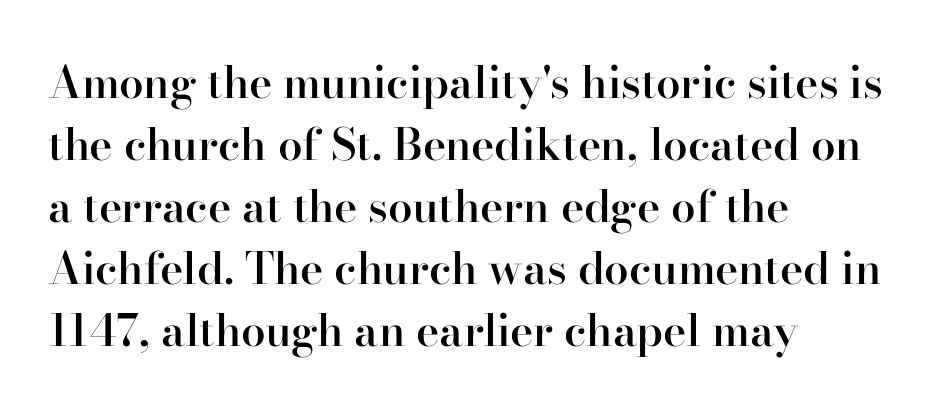
Q: Is the text bold? A: Semi-bold.
Q: Is the text italic (slanted)? A: No, it is upright.
Q: Is the typeface a serif or a sans-serif typeface? A: Serif.
Q: Is the text underlined? A: No.
Q: How is the paragraph aligned? A: Left-aligned.
Q: Is the spacing between letters normal or unusually wide? A: Normal.
Q: Is the spacing between lines tight, normal or loose? A: Normal.
Q: Width (condensed, normal, or wide)? A: Normal.
Q: Stroke contrast? A: High.
Q: x-height? A: Small.
Q: Monospaced? A: No.
